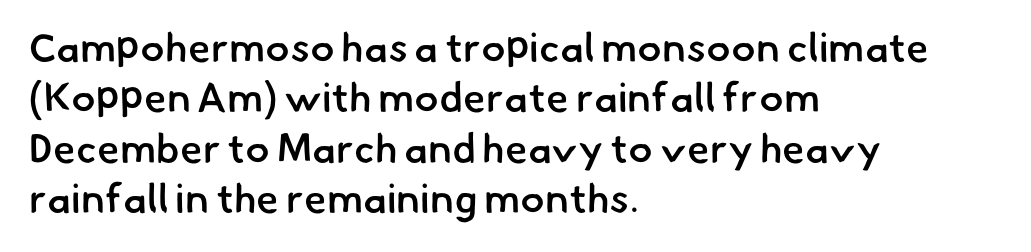
Q: Is the text bold? A: Semi-bold.
Q: Is the typeface a serif or a sans-serif typeface? A: Sans-serif.
Q: Is the text underlined? A: No.
Q: How is the paragraph aligned? A: Left-aligned.
Q: Is the spacing between letters normal or unusually wide? A: Normal.
Q: Width (condensed, normal, or wide)? A: Normal.
Q: Stroke contrast? A: Low.
Q: x-height? A: Small.
Q: Monospaced? A: No.
